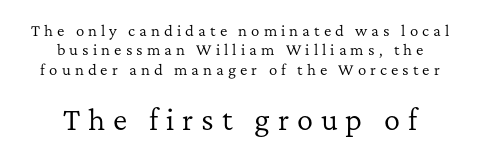
The lettering holds an erect, upright posture throughout. Counters stay open thanks to moderate or lighter strokes. Size contrast runs from small at the top to large at the bottom. Rows of type keep a routine distance in the vertical direction.
